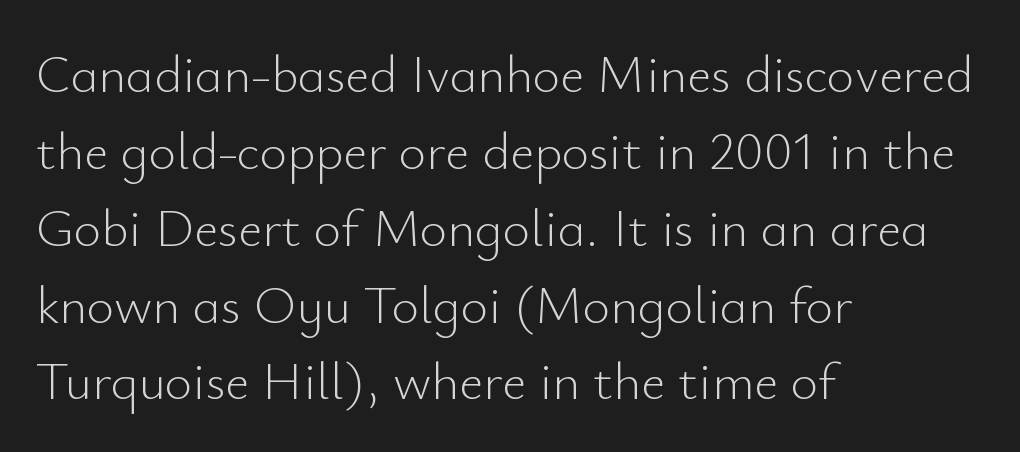
The image shows 53 px light sans-serif type, upright; set left-aligned, normal line spacing (1.45x), normal letter spacing, not underlined; low stroke contrast and a small x-height.
